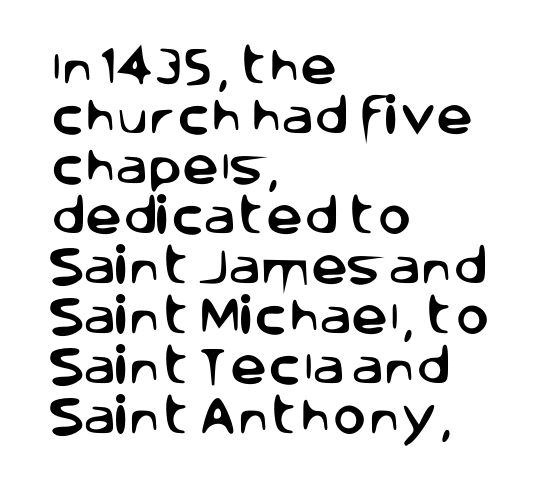
The image shows 41 px sans-serif type, upright; set left-aligned, line spacing 1.22x, normal letter spacing, not underlined; low stroke contrast and a large x-height.
